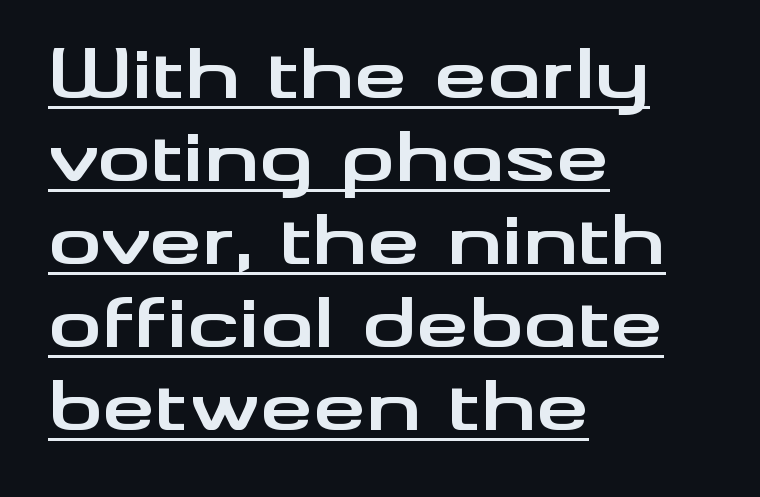
The image shows 67 px bold, wide sans-serif type, upright; set left-aligned, line spacing 1.24x, normal letter spacing, underlined; medium stroke contrast and a small x-height.
